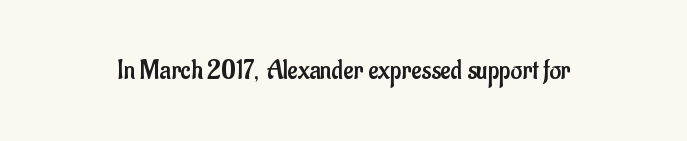
Q: Is the text bold? A: No.
Q: Is the text italic (slanted)? A: No, it is upright.
Q: Is the typeface a serif or a sans-serif typeface? A: Sans-serif.
Q: Is the text underlined? A: No.
Q: Is the spacing between letters normal or unusually wide? A: Normal.
Q: Width (condensed, normal, or wide)? A: Condensed.
Q: Stroke contrast? A: Low.
Q: x-height? A: Small.
Q: Monospaced? A: No.
